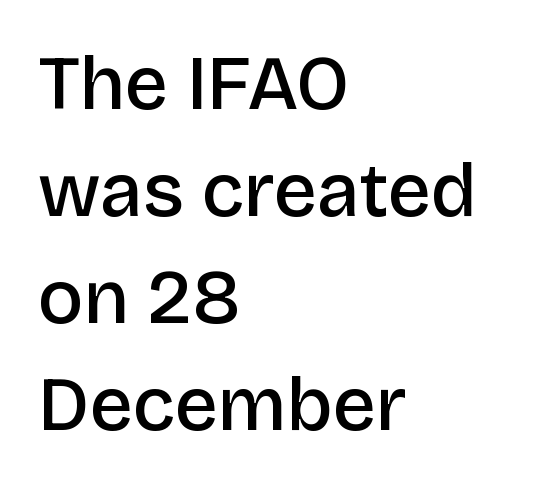
The image shows 76 px semibold sans-serif type, upright; set left-aligned, normal line spacing (1.41x), normal letter spacing, not underlined; low stroke contrast and a large x-height.
